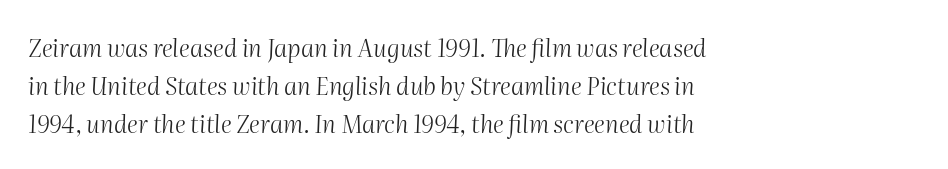
What stands out about the letter spacing? Nothing — it is the standard amount. Reading down the block, your eye returns to a fixed left position each line. Characters are canted at an angle relative to the baseline's perpendicular. The letterforms sit at book weight or below. Quick note: interline space is typical.
